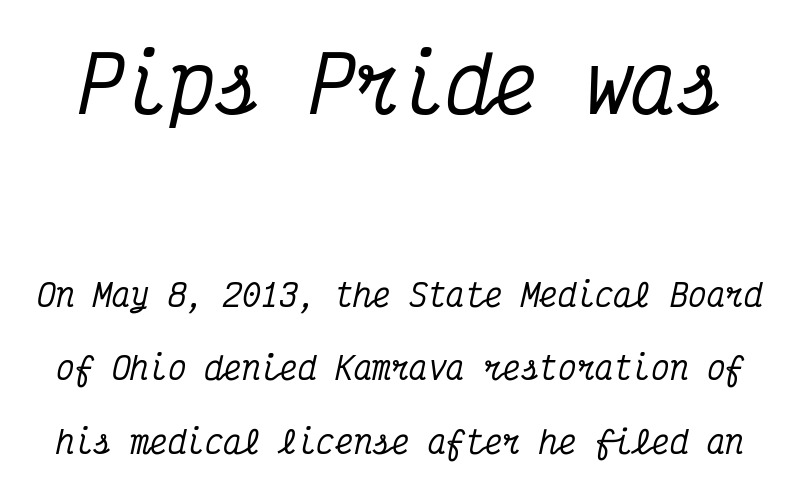
Q: Is the text italic (slanted)? A: Yes, it leans right by about 12 degrees.
Q: Is the typeface a serif or a sans-serif typeface? A: Serif.
Q: Is the text underlined? A: No.
Q: Is the spacing between letters normal or unusually wide? A: Normal.
Q: Is the spacing between lines tight, normal or loose? A: Loose.
Q: Which block of text is set in a larger size, the first (top) or the second (bottom)? A: The first (top) one.
Q: Width (condensed, normal, or wide)? A: Condensed.
Q: Stroke contrast? A: Medium.
Q: x-height? A: Medium.
Q: Monospaced? A: Yes.
